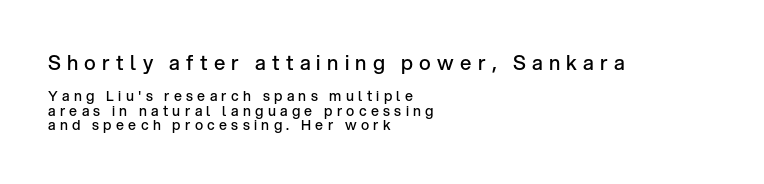
{"italic": "no", "bold": "semi", "underline": "no", "align": "left", "line_spacing": "tight", "line_spacing_ratio": 1.05, "letter_spacing": "wide", "letter_spacing_em": 0.31, "larger_block": "first", "size_ratio": 1.43, "glyph_px": 20}
